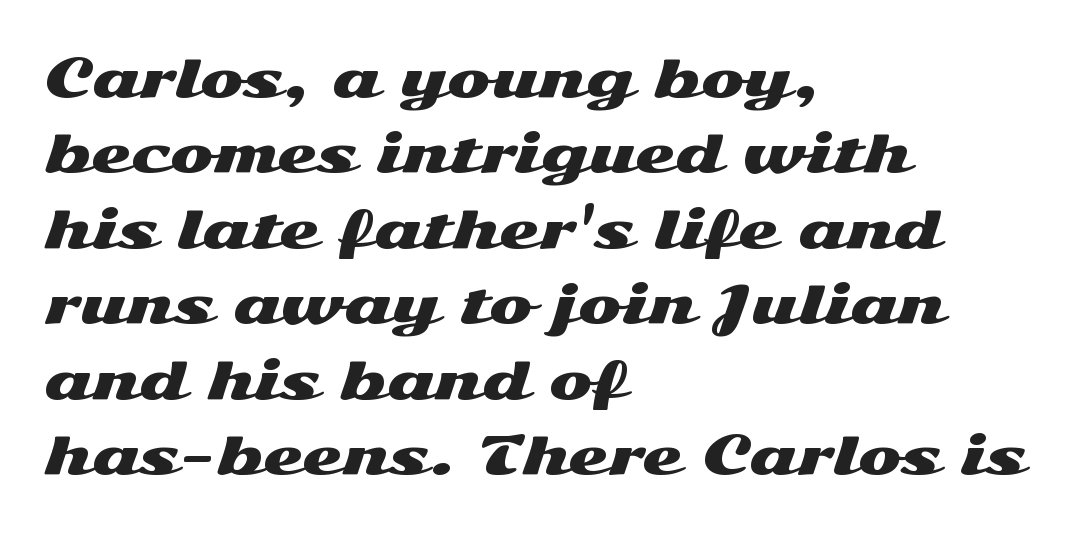
Q: Is the text italic (slanted)? A: Yes.
Q: Is the typeface a serif or a sans-serif typeface? A: Sans-serif.
Q: Is the text underlined? A: No.
Q: How is the paragraph aligned? A: Left-aligned.
Q: Is the spacing between letters normal or unusually wide? A: Normal.
Q: Is the spacing between lines tight, normal or loose? A: Normal.
Q: Width (condensed, normal, or wide)? A: Wide.
Q: Stroke contrast? A: Medium.
Q: x-height? A: Medium.
Q: Monospaced? A: No.
